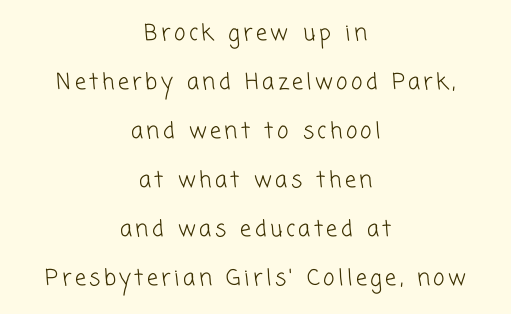
The image shows 22 px text type; set centered, loose line spacing (2.23x), not underlined.
